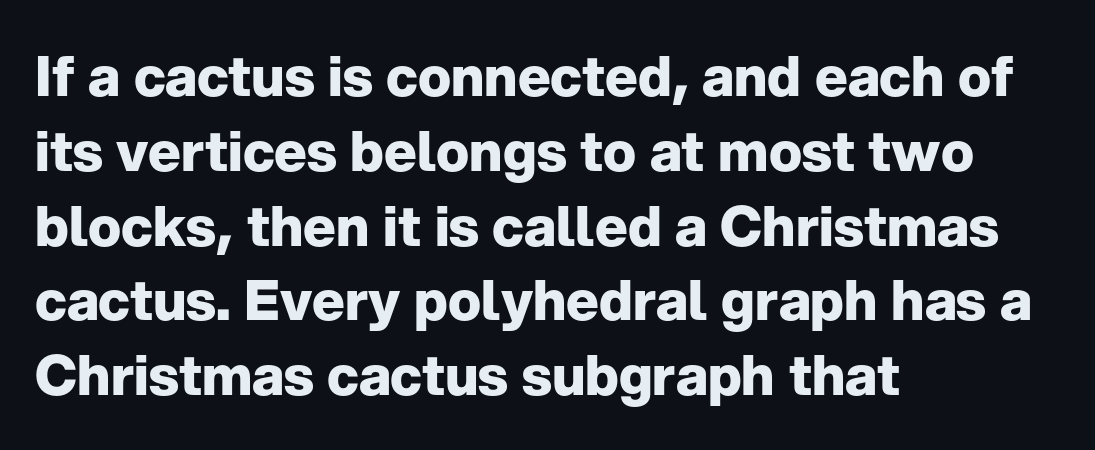
Q: Is the text bold? A: Yes.
Q: Is the text italic (slanted)? A: No, it is upright.
Q: Is the typeface a serif or a sans-serif typeface? A: Sans-serif.
Q: Is the text underlined? A: No.
Q: How is the paragraph aligned? A: Left-aligned.
Q: Is the spacing between letters normal or unusually wide? A: Normal.
Q: Is the spacing between lines tight, normal or loose? A: Normal.
Q: Width (condensed, normal, or wide)? A: Normal.
Q: Stroke contrast? A: Low.
Q: x-height? A: Medium.
Q: Monospaced? A: No.
